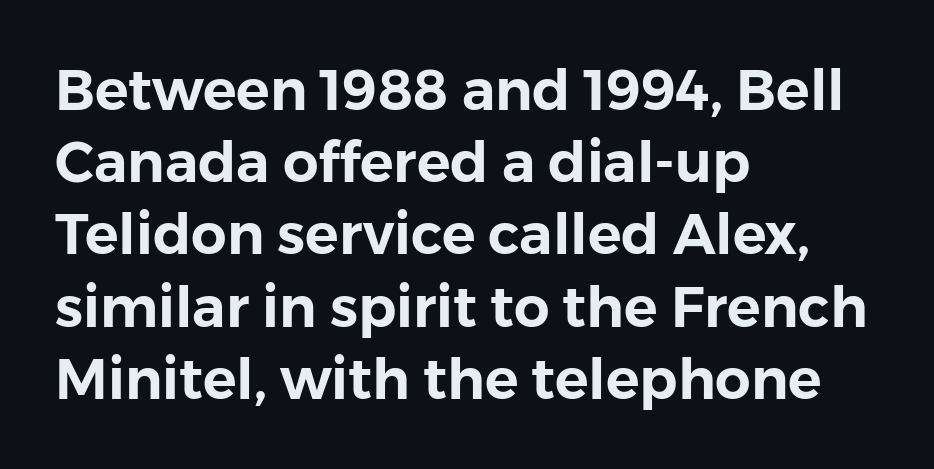
{"serif": "no", "italic": "no", "width": "normal", "stroke_contrast": "low", "x_height": "medium", "monospaced": "no", "underline": "no", "align": "left", "line_spacing": "normal", "line_spacing_ratio": 1.29, "letter_spacing": "normal", "letter_spacing_em": 0.0, "glyph_px": 56}
